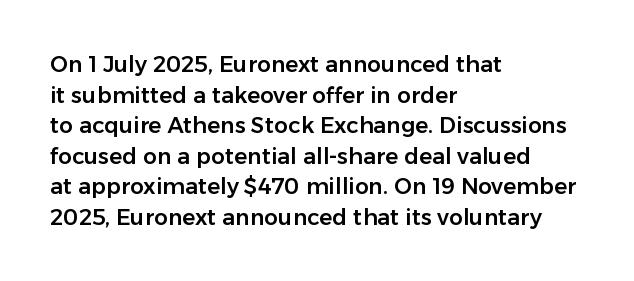
If you drew a line through each stem, it would be perfectly vertical. Honestly, the letter spacing is just normal — you wouldn't notice it. The words here are not underlined. Notice how the passage keeps a crisp vertical edge on the left only. Interline gaps are of average width in this sample.
